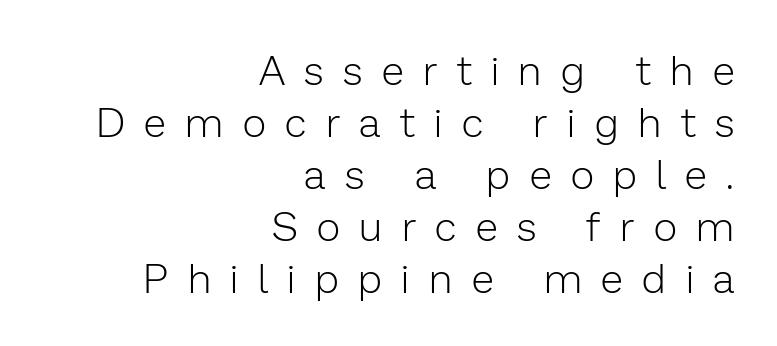
You could only call the tracking loose — the letters float apart. Regular leading. The ragged edge is on the left, which tells us the setting is flush right. The rendering uses natural spacing where letterforms have individual widths. Ascenders rise straight up at ninety degrees. The typeface chosen for these lines omits serifs.
